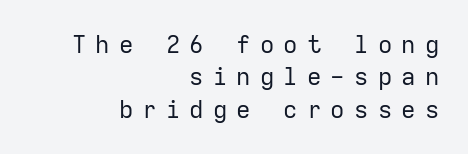
The image shows 24 px text type, upright; set right-aligned, normal line spacing (1.35x), unusually wide letter spacing (+0.38 em), not underlined.
